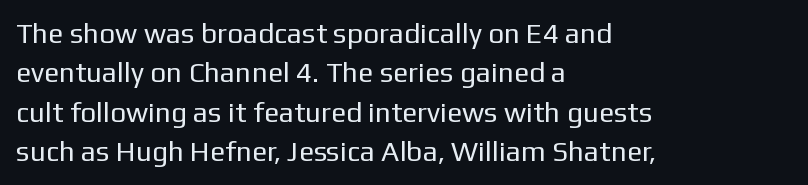
The letters carry no serifs — their stems end cleanly without finishing strokes. The strokes carry an ordinary text weight at most. Does extra space separate the letters? No, they use regular spacing. Here the designer chose a conventional face with non-uniform glyph widths.
